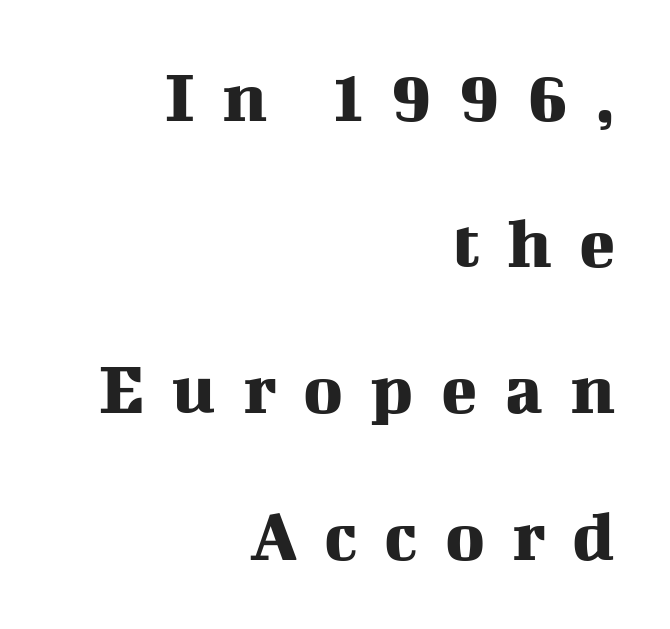
The image shows 75 px serif type, upright; set right-aligned, loose line spacing (1.95x), unusually wide letter spacing (+0.36 em), not underlined; medium stroke contrast and a medium x-height.
